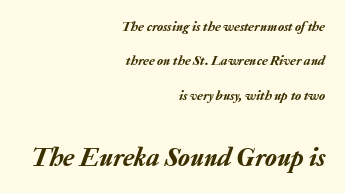
The image shows 27 px text type, italic (leaning right); set right-aligned, loose line spacing (2.46x), normal letter spacing, not underlined; the second (bottom) block is 1.93x larger.
